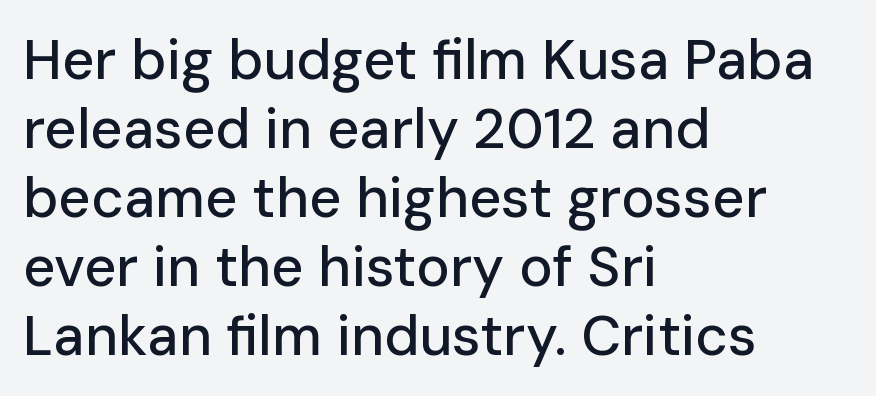
{"serif": "no", "italic": "no", "width": "normal", "stroke_contrast": "low", "x_height": "medium", "monospaced": "no", "underline": "no", "align": "left", "line_spacing_ratio": 1.23, "letter_spacing": "normal", "letter_spacing_em": 0.0, "glyph_px": 56}
